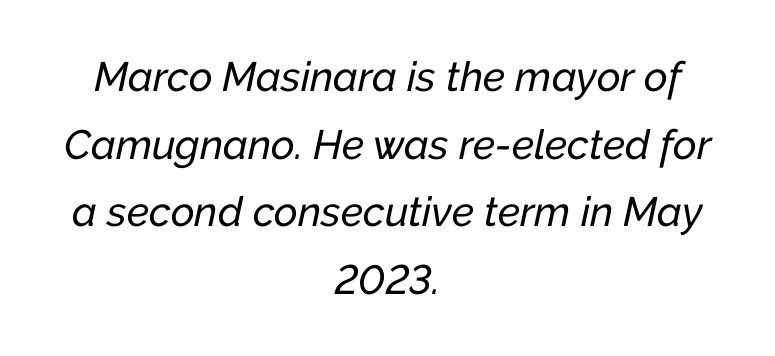
{"italic": "yes", "lean": "right", "slant_degrees": 12, "width": "normal", "stroke_contrast": "low", "x_height": "medium", "monospaced": "no", "underline": "no", "align": "center", "line_spacing": "normal", "line_spacing_ratio": 1.65, "letter_spacing": "normal", "letter_spacing_em": 0.0, "glyph_px": 41}
